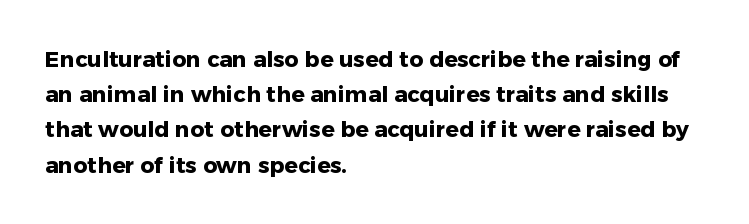
{"italic": "no", "bold": "yes", "underline": "no", "align": "left", "line_spacing": "normal", "line_spacing_ratio": 1.6, "letter_spacing": "normal", "letter_spacing_em": 0.0, "glyph_px": 22}
